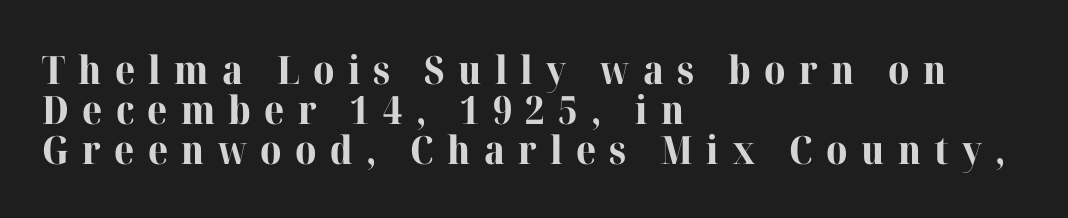
{"serif": "yes", "italic": "no", "bold": "yes", "weight": "bold", "width": "normal", "stroke_contrast": "high", "x_height": "medium", "monospaced": "no", "underline": "no", "align": "left", "line_spacing": "tight", "line_spacing_ratio": 1.02, "letter_spacing": "wide", "letter_spacing_em": 0.34, "glyph_px": 39}
